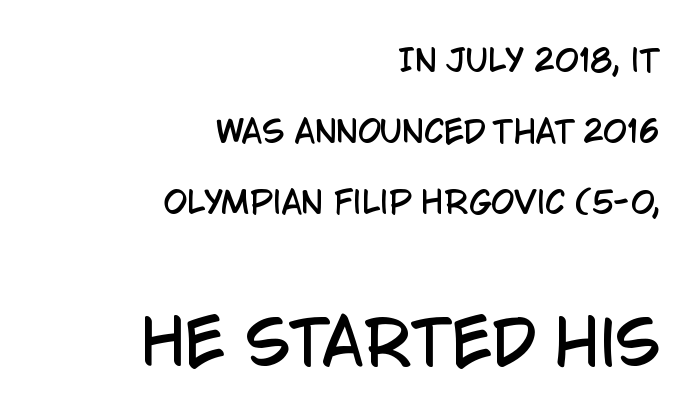
Here the glyphs are tracked normally, forming tight word shapes. Any mark beneath the type? The region is blank. If you squint, the bottom block still reads clearly — it's the larger of the two. The font family rendered here belongs to the sans-serif group.
